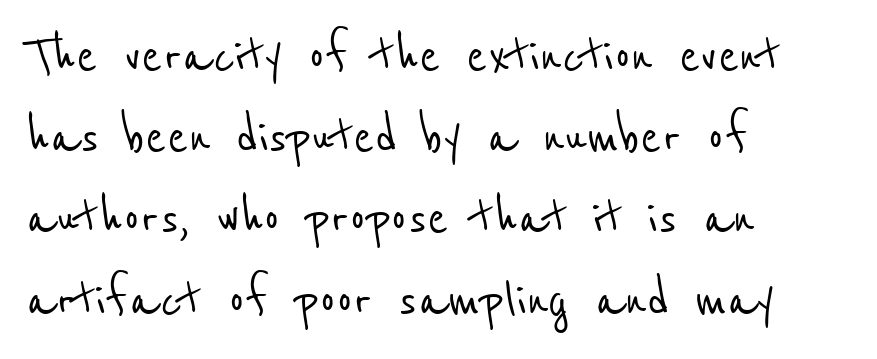
{"serif": "no", "width": "condensed", "stroke_contrast": "low", "x_height": "medium", "monospaced": "no", "underline": "no", "align": "left", "line_spacing": "normal", "line_spacing_ratio": 1.31, "letter_spacing": "normal", "letter_spacing_em": 0.0, "glyph_px": 62}
